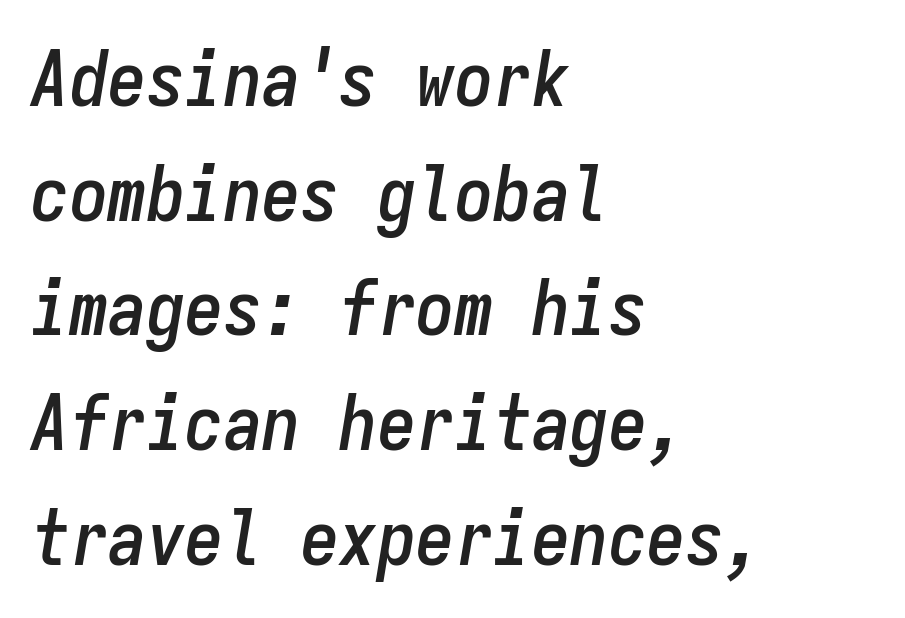
{"italic": "yes", "lean": "right", "slant_degrees": 9, "width": "condensed", "stroke_contrast": "low", "x_height": "medium", "monospaced": "yes", "underline": "no", "align": "left", "line_spacing": "normal", "line_spacing_ratio": 1.49, "letter_spacing": "normal", "letter_spacing_em": 0.0, "glyph_px": 77}
